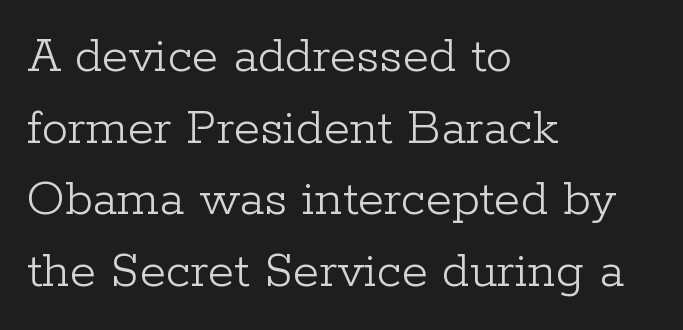
The image shows 53 px light serif type, upright; set left-aligned, normal line spacing (1.35x), normal letter spacing, not underlined; low stroke contrast and a medium x-height.
